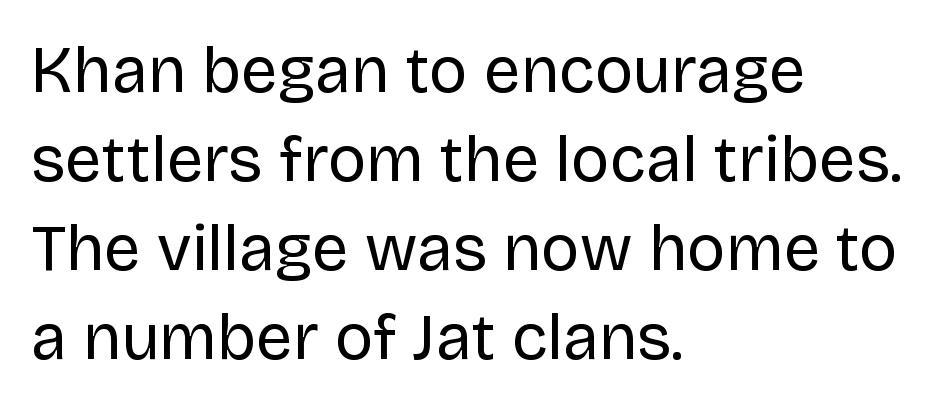
The letters advance in unequal steps, a hallmark of proportional type. A quiet, ordinary-to-light weight characterises the typeface. In terms of posture, this sample is upright. Summary of vertical rhythm: regular, with standard interline spacing. These lines are set flush left with a ragged right edge. Default kerning and tracking; the words read as compact shapes.
